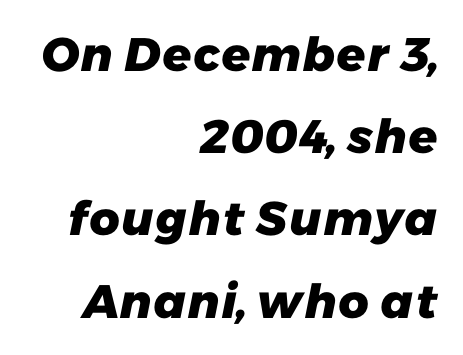
The image shows 47 px heavy sans-serif type; set right-aligned, line spacing 1.75x, normal letter spacing, not underlined; low stroke contrast and a medium x-height.
